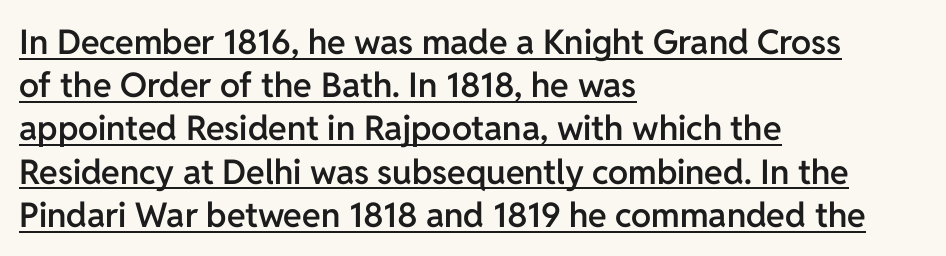
The image shows 34 px semibold sans-serif type, upright; set left-aligned, normal line spacing (1.27x), normal letter spacing, underlined; low stroke contrast and a medium x-height.
